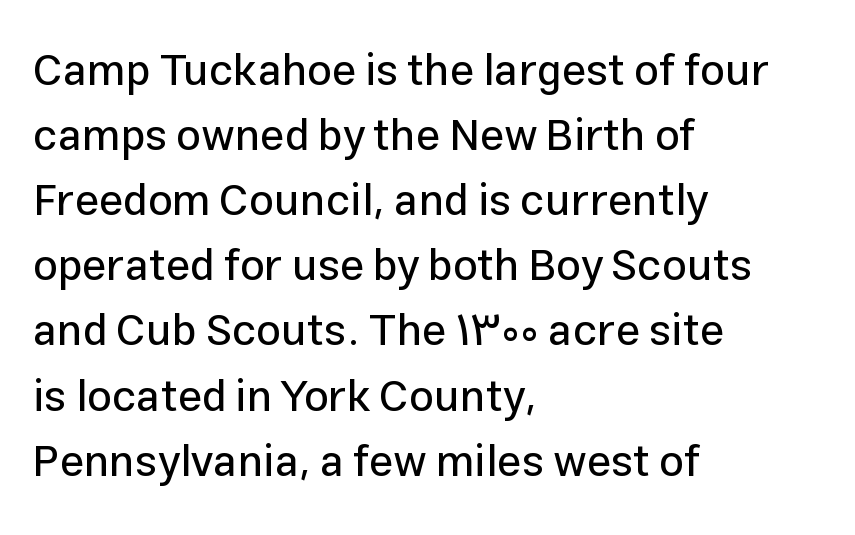
The image shows 44 px sans-serif type, upright; set left-aligned, normal line spacing (1.48x), normal letter spacing, not underlined; low stroke contrast and a medium x-height.
